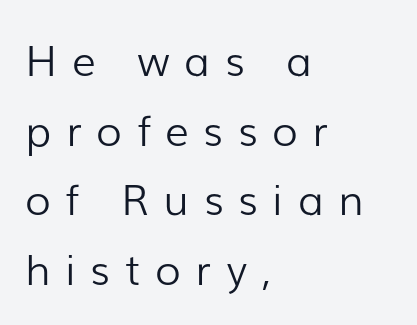
{"serif": "no", "italic": "no", "bold": "no", "weight": "light", "width": "normal", "stroke_contrast": "low", "x_height": "medium", "monospaced": "no", "underline": "no", "align": "left", "line_spacing": "normal", "line_spacing_ratio": 1.66, "letter_spacing": "wide", "letter_spacing_em": 0.35, "glyph_px": 42}
